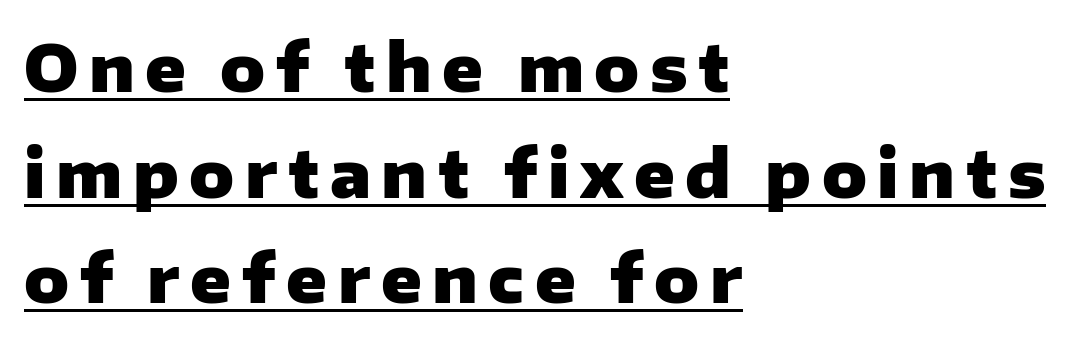
{"serif": "no", "italic": "no", "bold": "yes", "weight": "heavy", "width": "normal", "stroke_contrast": "low", "x_height": "medium", "monospaced": "no", "underline": "yes", "align": "left", "line_spacing": "normal", "line_spacing_ratio": 1.6, "glyph_px": 66}
